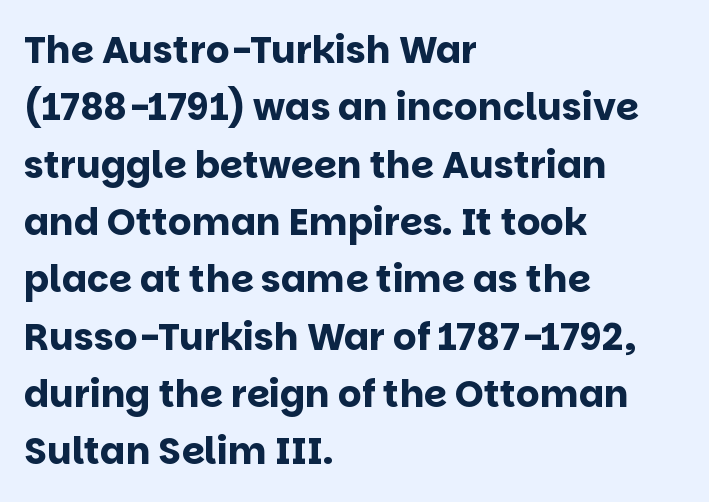
{"serif": "no", "italic": "no", "bold": "yes", "weight": "bold", "width": "normal", "stroke_contrast": "low", "x_height": "large", "monospaced": "no", "underline": "no", "align": "left", "line_spacing": "normal", "line_spacing_ratio": 1.55, "letter_spacing": "normal", "letter_spacing_em": 0.0, "glyph_px": 37}
